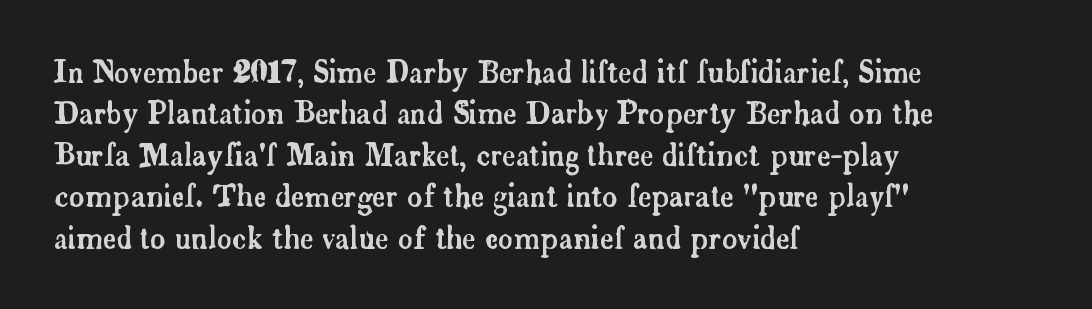
The image shows 29 px serif type, upright; set left-aligned, normal line spacing (1.43x), normal letter spacing, not underlined; low stroke contrast and a small x-height.
